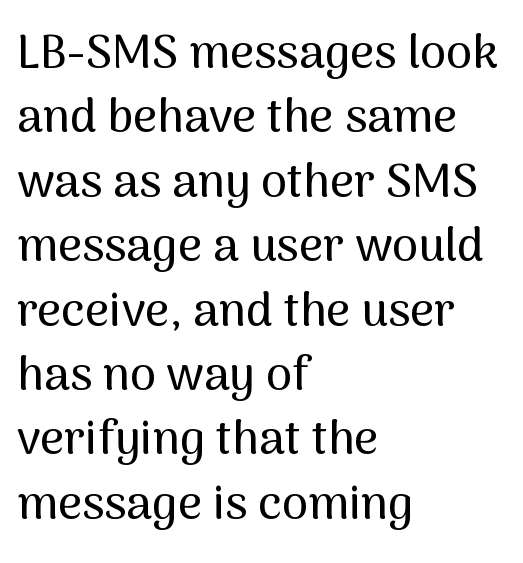
The image shows 47 px sans-serif type, upright; set left-aligned, normal line spacing (1.37x), normal letter spacing, not underlined; medium stroke contrast and a medium x-height.
